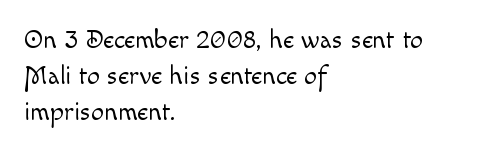
The image shows 26 px text type, upright; set left-aligned, normal line spacing (1.39x), normal letter spacing, not underlined.
